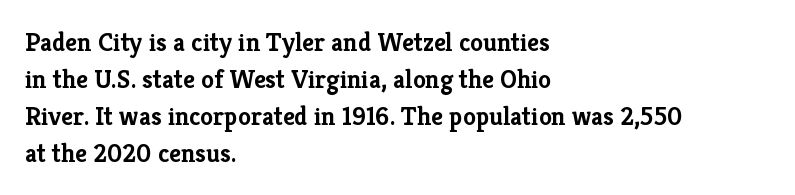
The image shows 26 px bold type, upright; set left-aligned, normal line spacing (1.42x), normal letter spacing, not underlined.
